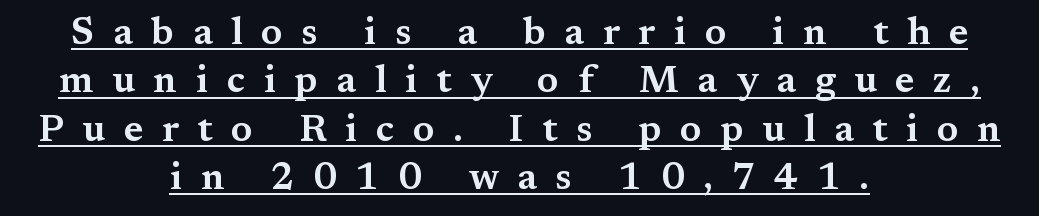
{"serif": "yes", "italic": "no", "width": "wide", "stroke_contrast": "medium", "x_height": "medium", "monospaced": "no", "underline": "yes", "align": "center", "line_spacing": "normal", "line_spacing_ratio": 1.27, "letter_spacing": "wide", "letter_spacing_em": 0.49, "glyph_px": 38}
